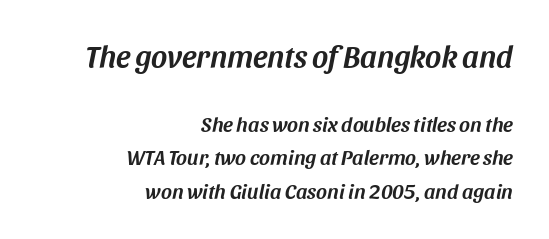
Q: Is the text italic (slanted)? A: Yes, it leans right by about 11 degrees.
Q: Is the text underlined? A: No.
Q: How is the paragraph aligned? A: Right-aligned.
Q: Is the spacing between letters normal or unusually wide? A: Normal.
Q: Is the spacing between lines tight, normal or loose? A: Normal.
Q: Which block of text is set in a larger size, the first (top) or the second (bottom)? A: The first (top) one.
Q: Width (condensed, normal, or wide)? A: Normal.
Q: Stroke contrast? A: Medium.
Q: x-height? A: Large.
Q: Monospaced? A: No.
